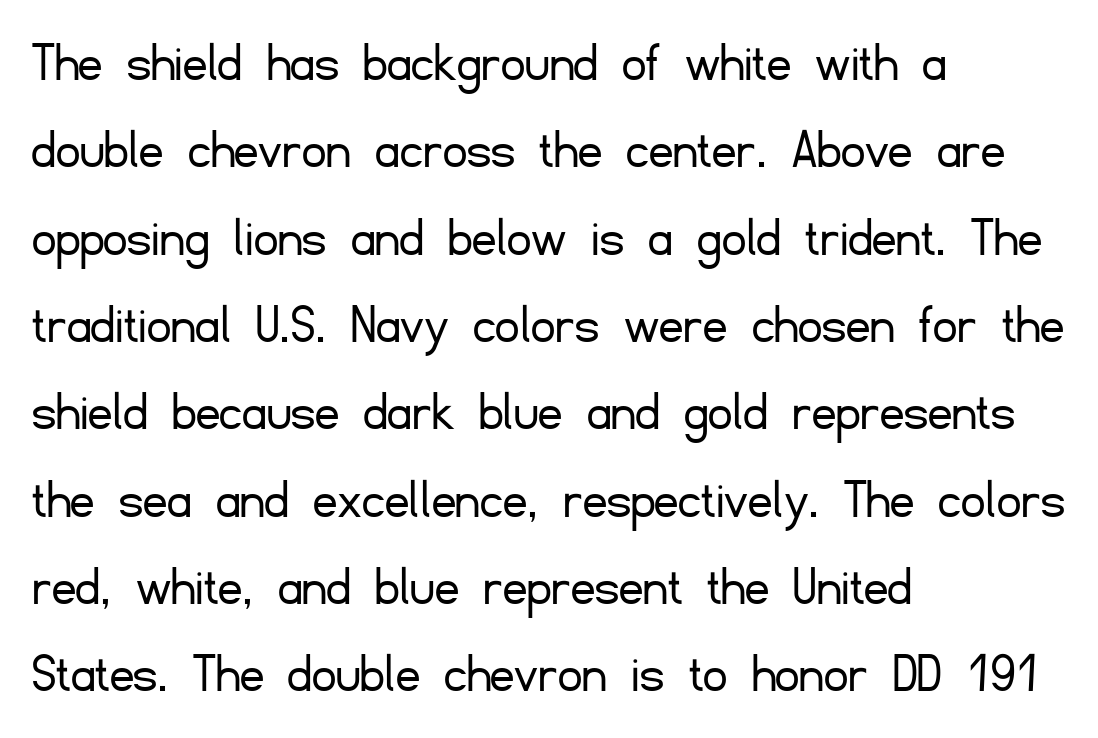
{"serif": "no", "italic": "no", "bold": "no", "weight": "light", "width": "normal", "stroke_contrast": "low", "x_height": "small", "monospaced": "no", "underline": "no", "align": "left", "line_spacing": "normal", "line_spacing_ratio": 1.48, "letter_spacing": "normal", "letter_spacing_em": 0.0, "glyph_px": 59}
